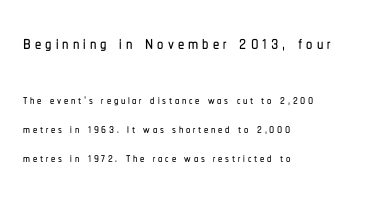
{"italic": "no", "underline": "no", "align": "left", "line_spacing_ratio": 1.72, "larger_block": "first", "size_ratio": 1.47, "glyph_px": 25}
